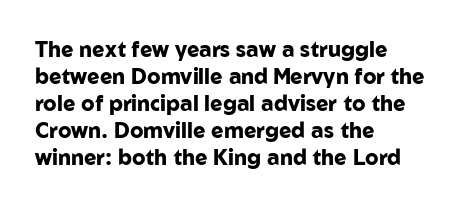
{"italic": "no", "bold": "yes", "underline": "no", "align": "left", "line_spacing": "normal", "line_spacing_ratio": 1.28, "letter_spacing": "normal", "letter_spacing_em": 0.0, "glyph_px": 21}
